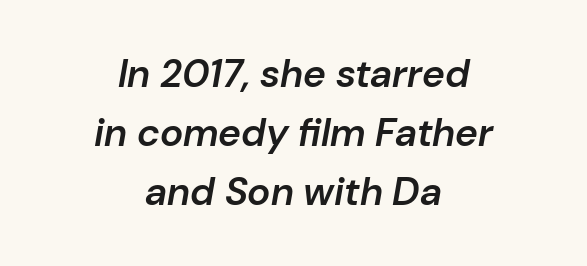
The image shows 39 px semibold type, italic (leaning right); set centered, normal line spacing (1.51x), normal letter spacing, not underlined; low stroke contrast and a medium x-height.
